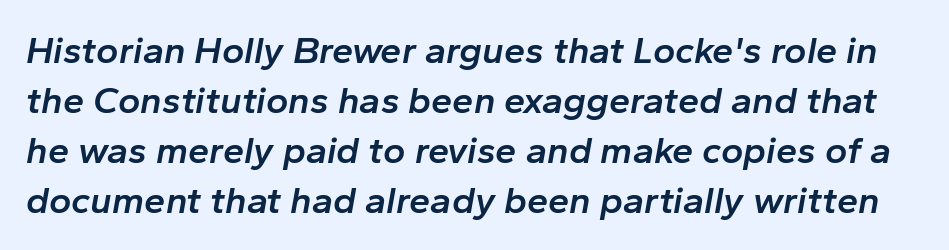
{"italic": "yes", "lean": "right", "slant_degrees": 10, "bold": "semi", "weight": "semibold", "width": "normal", "stroke_contrast": "low", "x_height": "medium", "monospaced": "no", "underline": "no", "line_spacing": "normal", "line_spacing_ratio": 1.32, "letter_spacing": "normal", "letter_spacing_em": 0.0, "glyph_px": 38}
